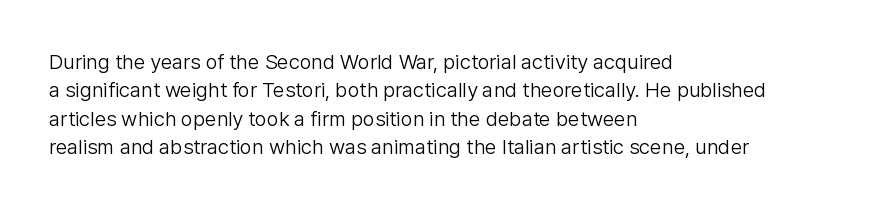
The image shows 21 px text type, upright; set left-aligned, normal line spacing (1.35x), normal letter spacing, not underlined.
